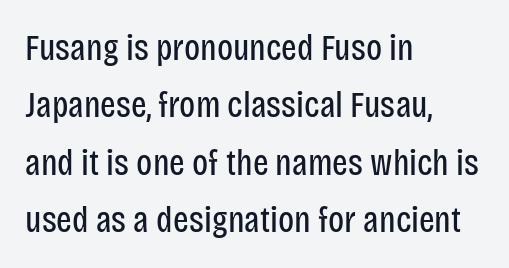
The image shows 37 px regular-weight, condensed sans-serif type, upright; set left-aligned, normal line spacing (1.55x), normal letter spacing, not underlined; low stroke contrast and a large x-height.
